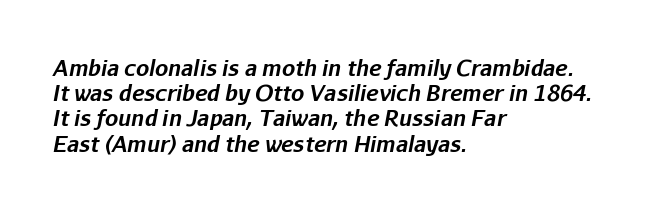
{"italic": "yes", "lean": "right", "slant_degrees": 11, "bold": "yes", "underline": "no", "align": "left", "line_spacing_ratio": 1.2, "letter_spacing": "normal", "letter_spacing_em": 0.0, "glyph_px": 21}
